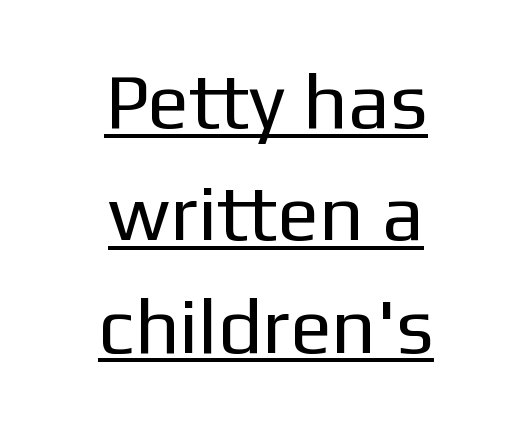
Q: Is the text bold? A: No.
Q: Is the text italic (slanted)? A: No, it is upright.
Q: Is the typeface a serif or a sans-serif typeface? A: Sans-serif.
Q: Is the text underlined? A: Yes.
Q: How is the paragraph aligned? A: Centered.
Q: Is the spacing between letters normal or unusually wide? A: Normal.
Q: Is the spacing between lines tight, normal or loose? A: Normal.
Q: Width (condensed, normal, or wide)? A: Normal.
Q: Stroke contrast? A: Low.
Q: x-height? A: Medium.
Q: Monospaced? A: No.
